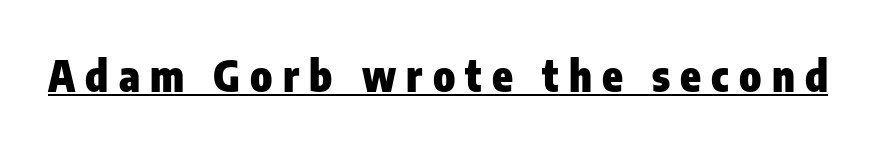
{"serif": "no", "italic": "no", "bold": "yes", "weight": "heavy", "width": "condensed", "stroke_contrast": "low", "x_height": "medium", "monospaced": "no", "underline": "yes", "letter_spacing": "wide", "letter_spacing_em": 0.24, "glyph_px": 42}
